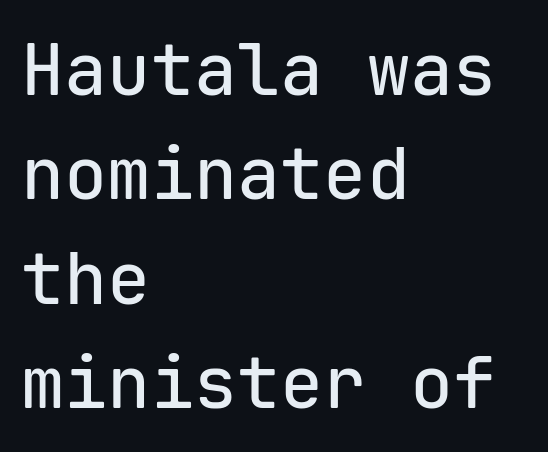
The font's upright variant was chosen for this text. A typesetter would label this face a sans. This sample has the even, mechanical cadence of fixed-width lettering. The zone under the glyphs is completely vacant. The vertical gap from one line to the next is medium. Default kerning and tracking; the words read as compact shapes.
